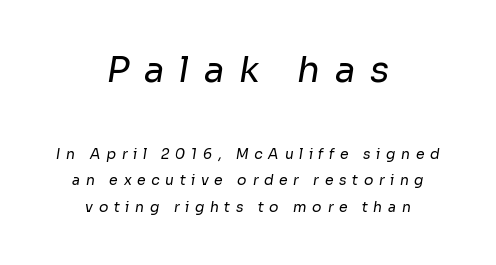
Q: Is the text bold? A: No.
Q: Is the typeface a serif or a sans-serif typeface? A: Sans-serif.
Q: Is the text underlined? A: No.
Q: How is the paragraph aligned? A: Centered.
Q: Is the spacing between letters normal or unusually wide? A: Unusually wide.
Q: Is the spacing between lines tight, normal or loose? A: Loose.
Q: Which block of text is set in a larger size, the first (top) or the second (bottom)? A: The first (top) one.
Q: Width (condensed, normal, or wide)? A: Normal.
Q: Stroke contrast? A: Low.
Q: x-height? A: Medium.
Q: Monospaced? A: No.
